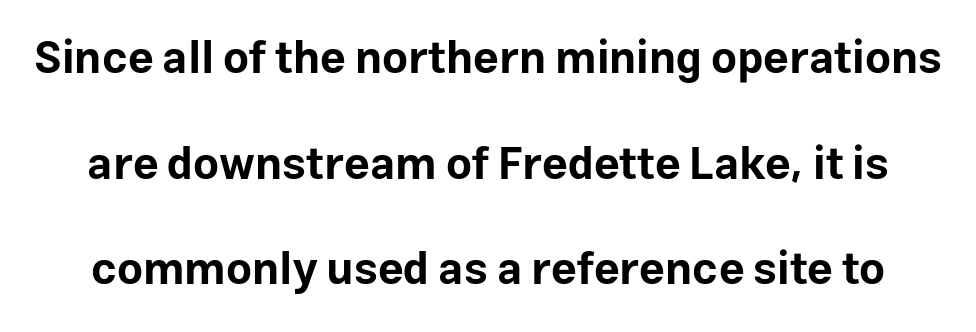
The image shows 45 px bold sans-serif type, upright; set loose line spacing (2.35x), normal letter spacing, not underlined; low stroke contrast and a medium x-height.
